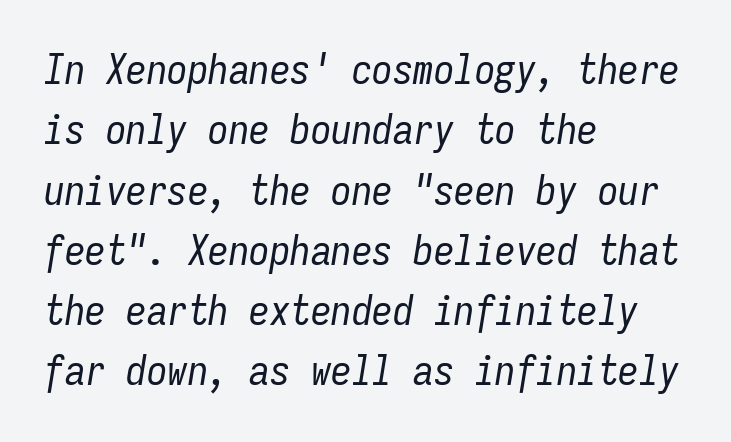
How are the letters spaced? Ordinarily, with no added tracking. Looks like terminal output: every glyph gets an equal slot. Underline: absent. The designer left line spacing at the default. Tall strokes in this sample are angled rather than plumb. Alignment: flush left.
